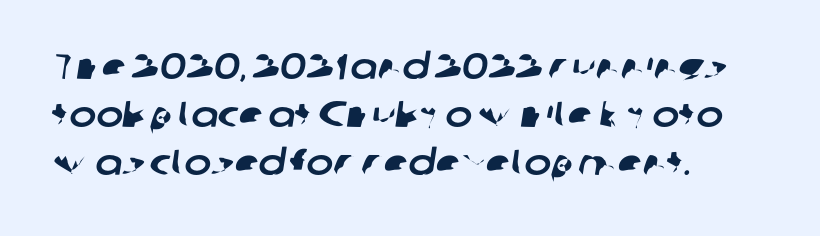
Q: Is the typeface a serif or a sans-serif typeface? A: Sans-serif.
Q: Is the text underlined? A: No.
Q: How is the paragraph aligned? A: Left-aligned.
Q: Is the spacing between letters normal or unusually wide? A: Normal.
Q: Is the spacing between lines tight, normal or loose? A: Normal.
Q: Width (condensed, normal, or wide)? A: Normal.
Q: Stroke contrast? A: Low.
Q: x-height? A: Medium.
Q: Monospaced? A: No.
